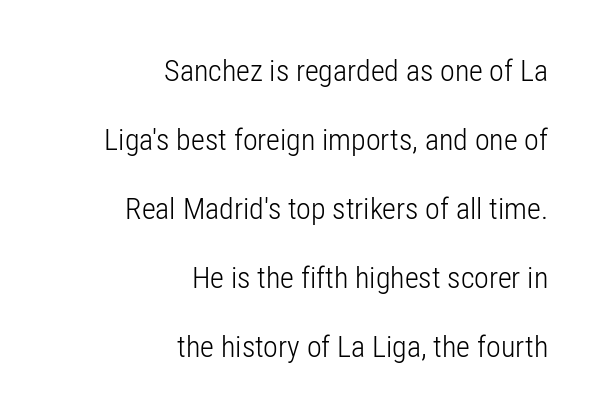
The image shows 30 px light, condensed sans-serif type, upright; set right-aligned, loose line spacing (2.3x), normal letter spacing, not underlined; low stroke contrast and a medium x-height.
